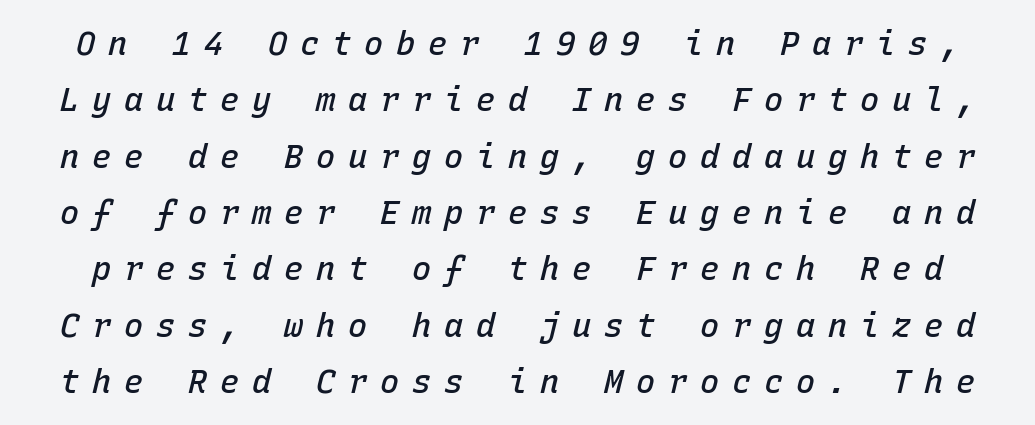
Note the uniform advance width — an 'i' takes as much space as an 'm'. A somewhat darkened texture: the type is semibold rather than bold. Slanted lettering throughout. No word sits above an underline. Observe the wide spacing: letters keep a clear distance from each other.
